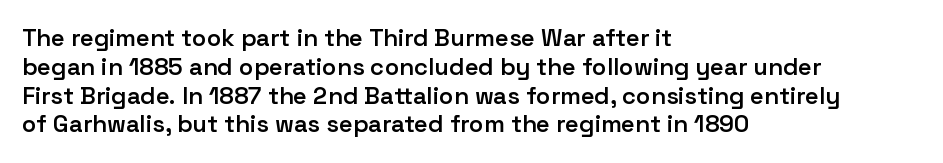
{"italic": "no", "bold": "semi", "underline": "no", "align": "left", "line_spacing_ratio": 1.2, "letter_spacing": "normal", "letter_spacing_em": 0.0, "glyph_px": 24}
